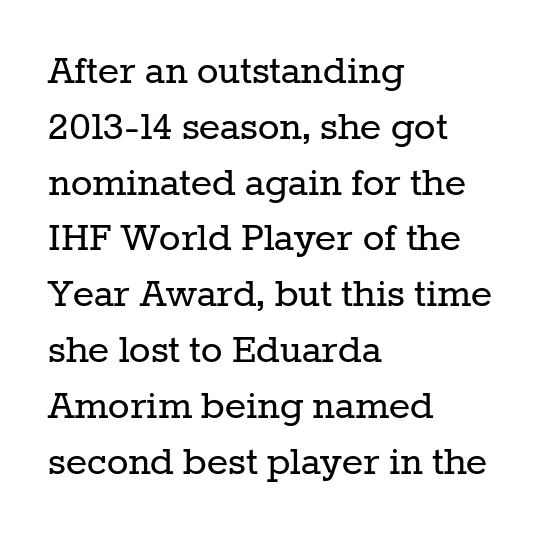
The image shows 45 px regular-weight serif type, upright; set left-aligned, line spacing 1.24x, normal letter spacing, not underlined; low stroke contrast and a medium x-height.
